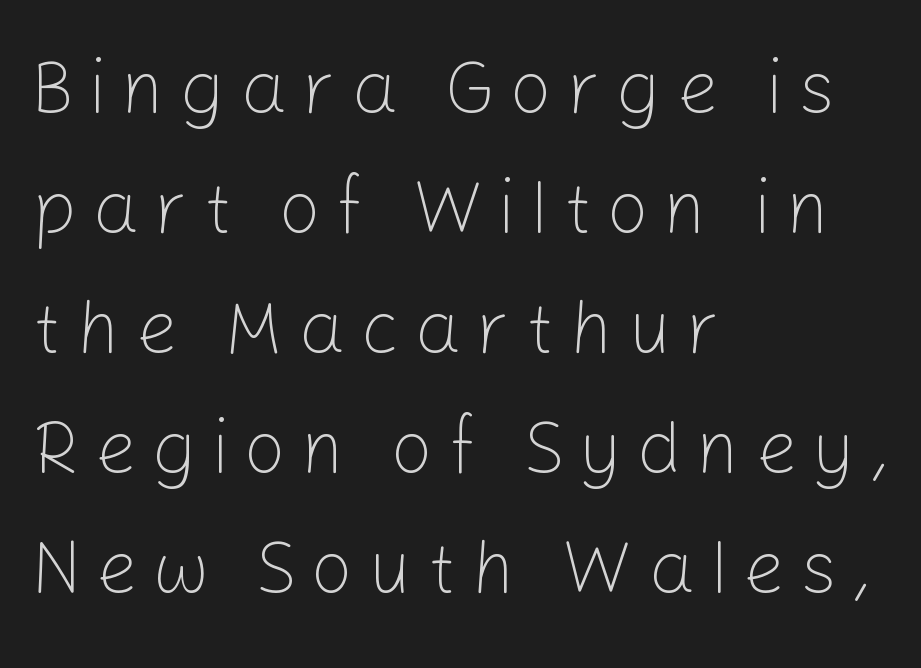
Unlike a traditional serif, this face leaves its strokes unadorned. Words appear elongated and porous because spacing is wide. A light-to-regular cut is what we see here. The letters advance in unequal steps, a hallmark of proportional type.
